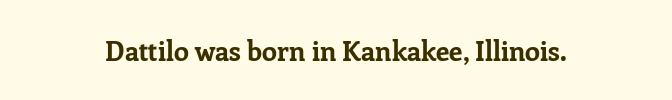
Q: Is the text bold? A: Yes.
Q: Is the text italic (slanted)? A: No, it is upright.
Q: Is the text underlined? A: No.
Q: Is the spacing between letters normal or unusually wide? A: Normal.
